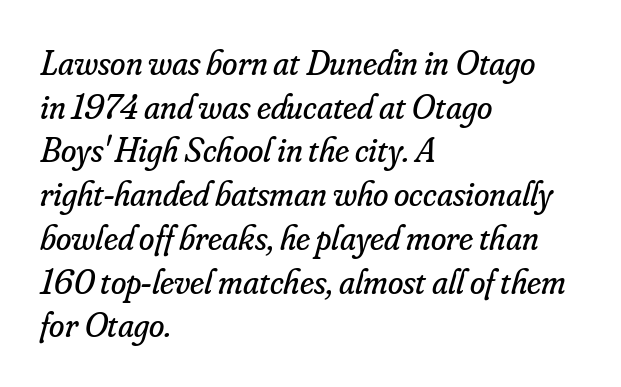
The image shows 35 px regular-weight serif type, italic (leaning right); set left-aligned, normal line spacing (1.25x), normal letter spacing, not underlined; low stroke contrast and a small x-height.
